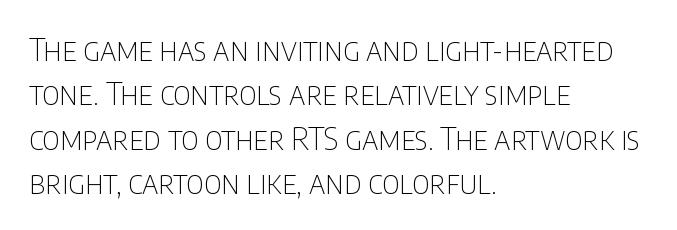
Do the letters lean? They stand straight. The line texture is even and compact thanks to regular tracking. The letters carry no serifs — their stems end cleanly without finishing strokes. Rule under the text: the space is simply empty. Is this a fixed-width face? No — the glyphs have proportional, varying widths. A light-to-regular cut is what we see here.
